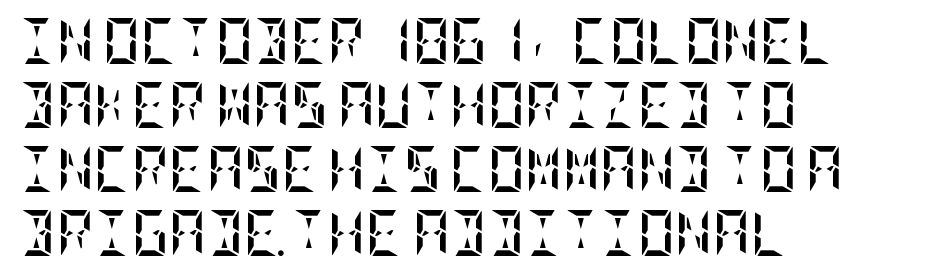
The image shows 46 px semibold, condensed type, upright; set left-aligned, normal line spacing (1.39x), normal letter spacing, not underlined; low stroke contrast and a large x-height.
